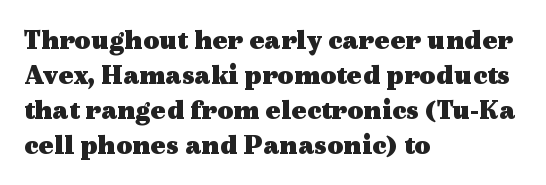
{"serif": "yes", "italic": "no", "bold": "yes", "weight": "heavy", "width": "wide", "x_height": "medium", "monospaced": "no", "underline": "no", "align": "left", "line_spacing": "normal", "line_spacing_ratio": 1.25, "letter_spacing": "normal", "letter_spacing_em": 0.0, "glyph_px": 28}
